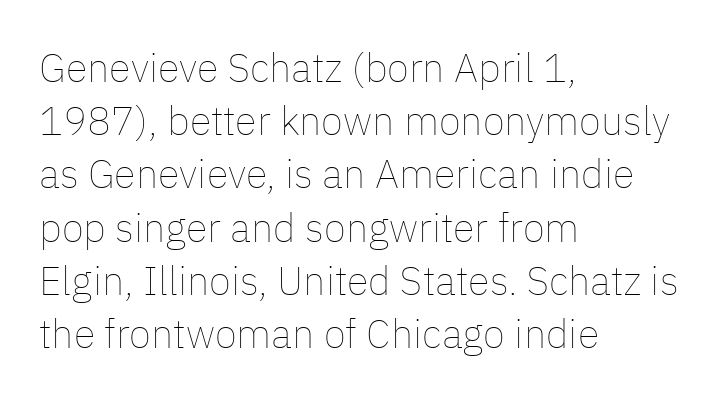
Think of a printed novel: that variable character pitch is what you see here. A bare baseline throughout the passage. You can tell it's not italic because the verticals are truly vertical. The rendering uses a moderate line-height, typical for paragraphs. Caption: multi-line text, flush left, ragged right. Is this a heavy cut? Hardly; it is regular or lighter.
